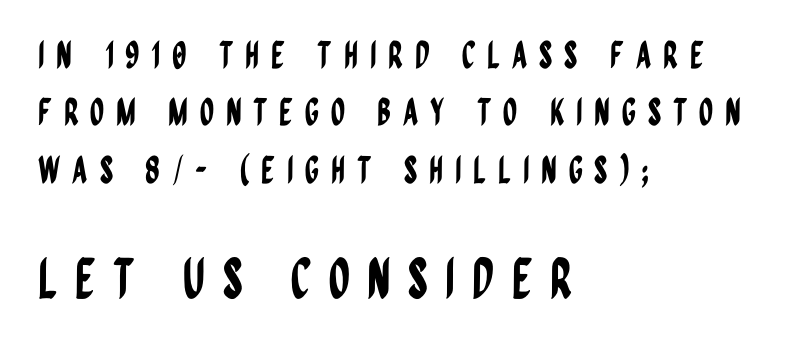
{"serif": "no", "italic": "no", "width": "condensed", "stroke_contrast": "low", "x_height": "large", "monospaced": "no", "underline": "no", "align": "left", "line_spacing": "normal", "line_spacing_ratio": 1.55, "letter_spacing": "wide", "letter_spacing_em": 0.31, "larger_block": "second", "size_ratio": 1.49, "glyph_px": 55}
